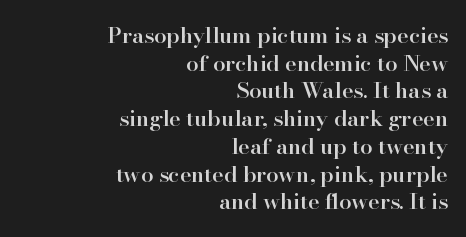
Q: Is the text bold? A: Semi-bold.
Q: Is the text italic (slanted)? A: No, it is upright.
Q: Is the text underlined? A: No.
Q: How is the paragraph aligned? A: Right-aligned.
Q: Is the spacing between letters normal or unusually wide? A: Normal.
Q: Is the spacing between lines tight, normal or loose? A: Normal.
